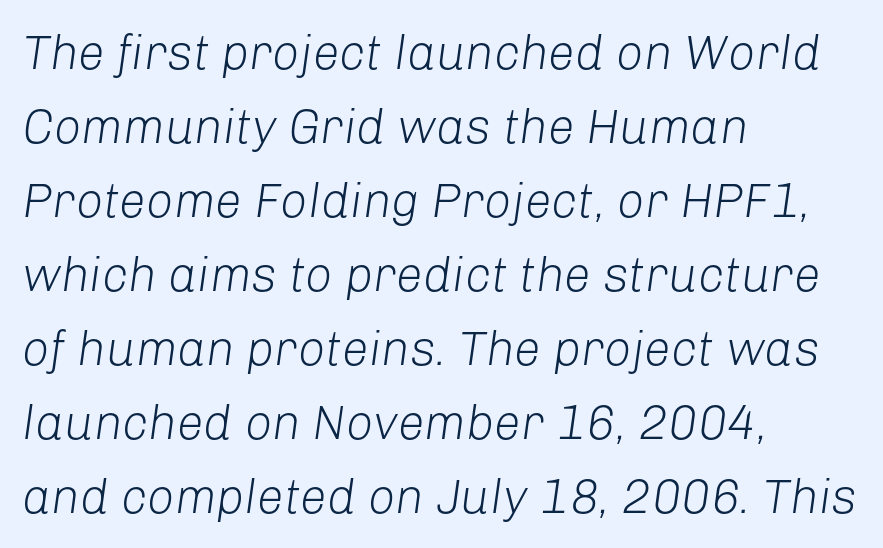
{"italic": "yes", "lean": "right", "slant_degrees": 8, "bold": "no", "weight": "light", "width": "normal", "stroke_contrast": "low", "x_height": "medium", "monospaced": "no", "underline": "no", "align": "left", "line_spacing": "normal", "line_spacing_ratio": 1.54, "letter_spacing": "normal", "letter_spacing_em": 0.0, "glyph_px": 48}
